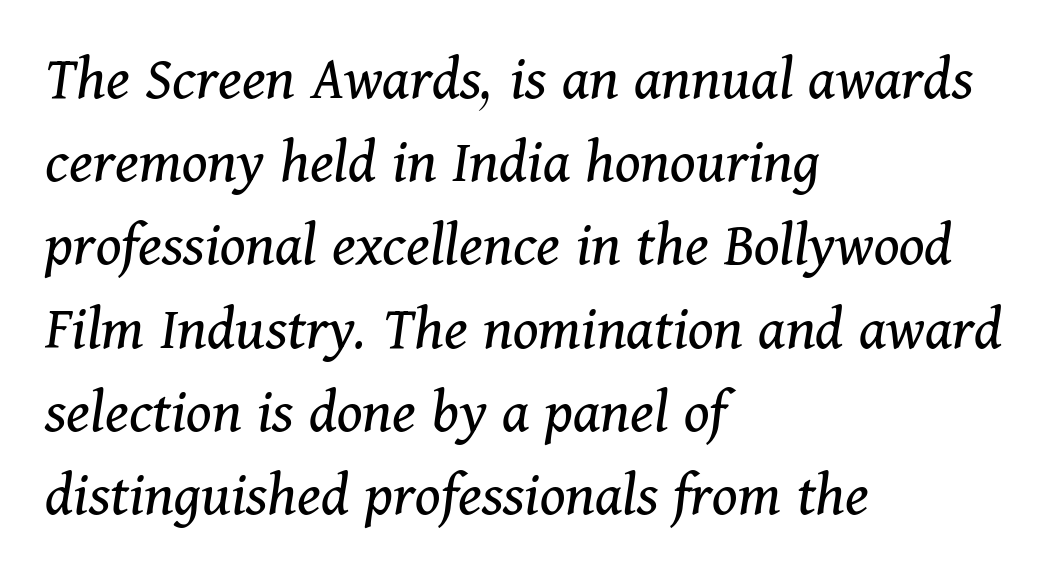
Q: Is the text bold? A: No.
Q: Is the text italic (slanted)? A: Yes, it leans right by about 11 degrees.
Q: Is the typeface a serif or a sans-serif typeface? A: Serif.
Q: Is the text underlined? A: No.
Q: How is the paragraph aligned? A: Left-aligned.
Q: Is the spacing between letters normal or unusually wide? A: Normal.
Q: Is the spacing between lines tight, normal or loose? A: Normal.
Q: Width (condensed, normal, or wide)? A: Normal.
Q: Stroke contrast? A: Medium.
Q: x-height? A: Medium.
Q: Monospaced? A: No.
